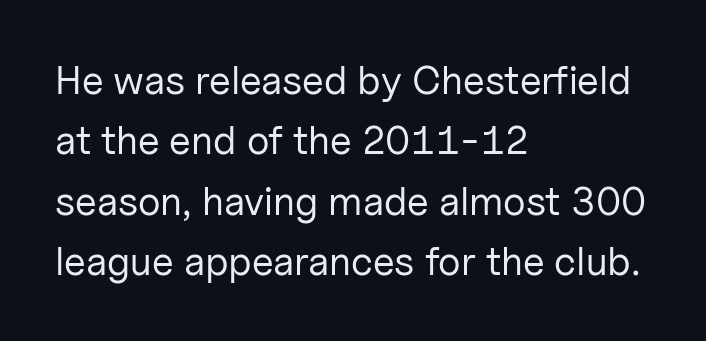
The image shows 40 px regular-weight sans-serif type, upright; set left-aligned, normal line spacing (1.51x), normal letter spacing, not underlined; low stroke contrast and a medium x-height.
